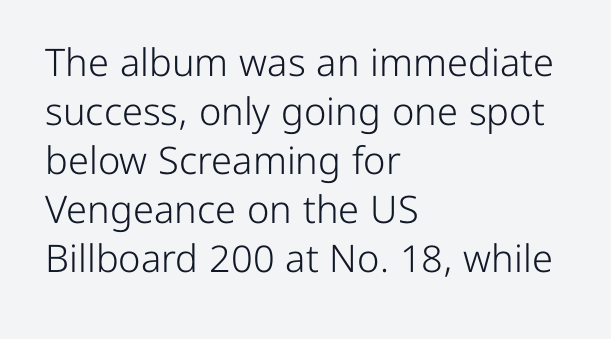
Every character sits straight up, as roman type does. The letters sit at their default tracking, neither squeezed nor spread. Visually the block forms a straight wall on the left and a jagged coastline on the right. This sample has the flowing, uneven cadence of proportional lettering.
